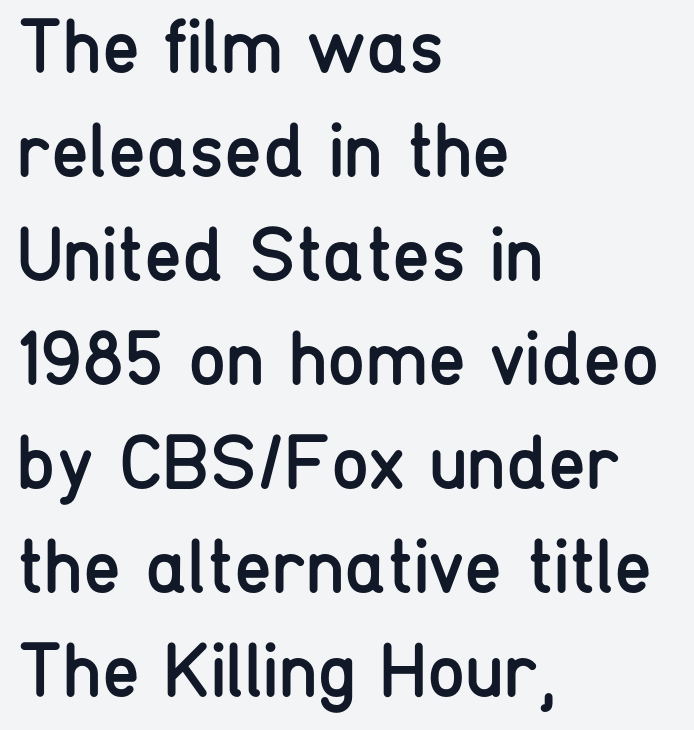
{"serif": "no", "italic": "no", "bold": "no", "weight": "regular", "width": "condensed", "stroke_contrast": "low", "x_height": "medium", "monospaced": "no", "underline": "no", "align": "left", "line_spacing": "normal", "line_spacing_ratio": 1.35, "letter_spacing": "normal", "letter_spacing_em": 0.0, "glyph_px": 77}
